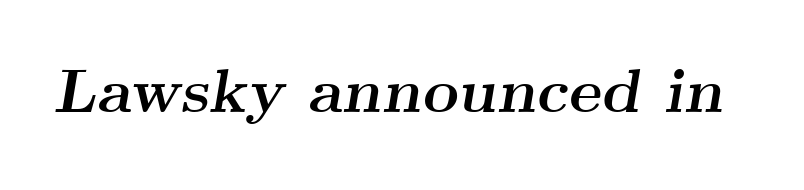
The image shows 62 px semibold, wide serif type, italic (leaning right); set normal letter spacing, not underlined; medium stroke contrast and a small x-height.
